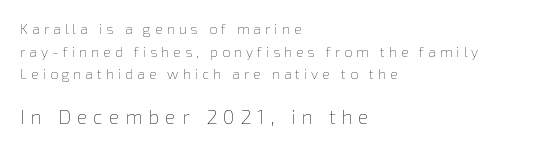
Q: Is the text bold? A: No.
Q: Is the text italic (slanted)? A: No, it is upright.
Q: Is the text underlined? A: No.
Q: How is the paragraph aligned? A: Left-aligned.
Q: Is the spacing between letters normal or unusually wide? A: Unusually wide.
Q: Is the spacing between lines tight, normal or loose? A: Normal.
Q: Which block of text is set in a larger size, the first (top) or the second (bottom)? A: The second (bottom) one.
